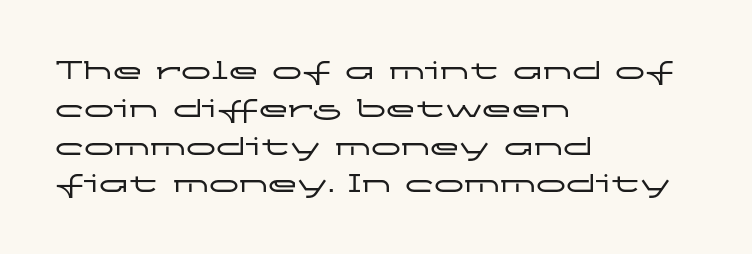
{"serif": "no", "italic": "no", "width": "wide", "stroke_contrast": "low", "x_height": "medium", "monospaced": "no", "underline": "no", "align": "left", "line_spacing": "normal", "line_spacing_ratio": 1.26, "letter_spacing": "normal", "letter_spacing_em": 0.0, "glyph_px": 30}
